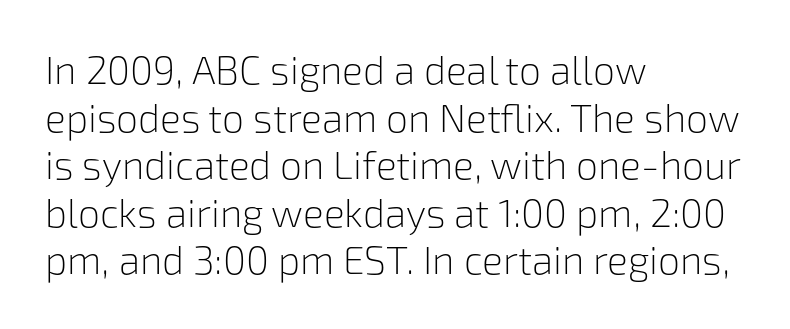
Q: Is the text bold? A: No.
Q: Is the text italic (slanted)? A: No, it is upright.
Q: Is the typeface a serif or a sans-serif typeface? A: Sans-serif.
Q: Is the text underlined? A: No.
Q: How is the paragraph aligned? A: Left-aligned.
Q: Is the spacing between letters normal or unusually wide? A: Normal.
Q: Width (condensed, normal, or wide)? A: Normal.
Q: Stroke contrast? A: Low.
Q: x-height? A: Medium.
Q: Monospaced? A: No.
